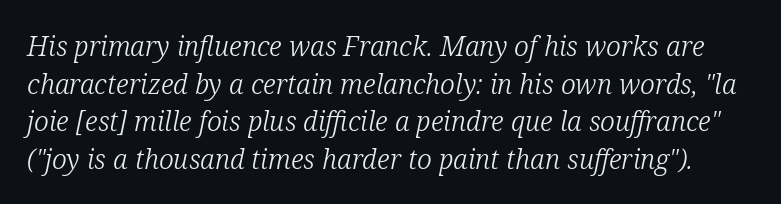
Q: Is the text bold? A: No.
Q: Is the text italic (slanted)? A: Yes, it leans right by about 12 degrees.
Q: Is the text underlined? A: No.
Q: Is the spacing between letters normal or unusually wide? A: Normal.
Q: Is the spacing between lines tight, normal or loose? A: Normal.
